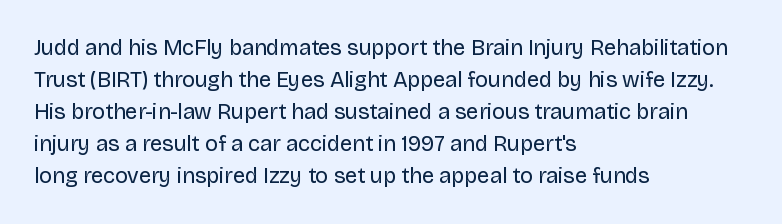
Q: Is the text bold? A: No.
Q: Is the text italic (slanted)? A: No, it is upright.
Q: Is the text underlined? A: No.
Q: How is the paragraph aligned? A: Left-aligned.
Q: Is the spacing between letters normal or unusually wide? A: Normal.
Q: Is the spacing between lines tight, normal or loose? A: Normal.
